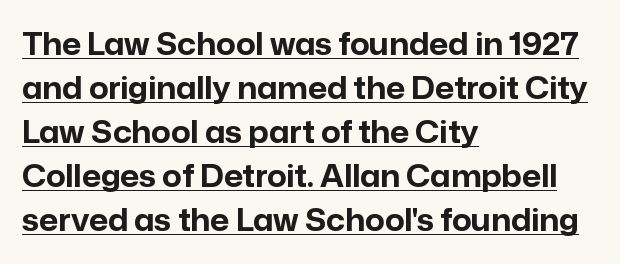
{"serif": "no", "italic": "no", "bold": "yes", "weight": "bold", "width": "normal", "stroke_contrast": "low", "x_height": "medium", "monospaced": "no", "underline": "yes", "align": "left", "line_spacing": "normal", "line_spacing_ratio": 1.47, "letter_spacing": "normal", "letter_spacing_em": 0.0, "glyph_px": 30}
